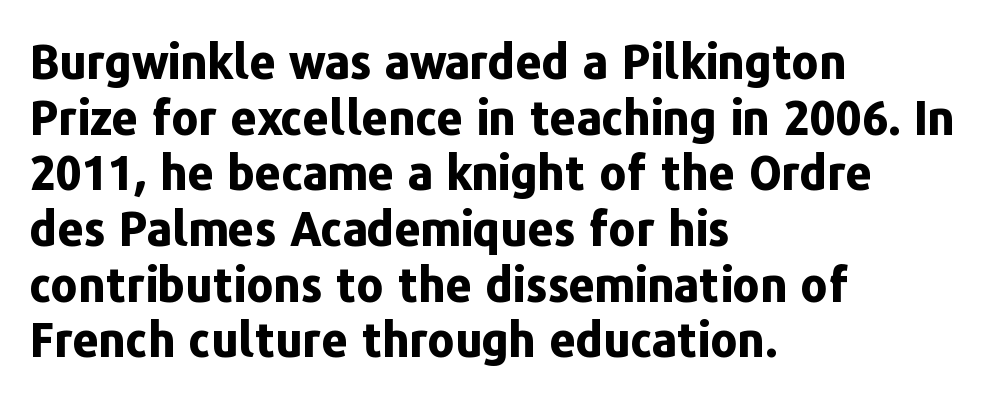
Q: Is the text bold? A: Yes.
Q: Is the text italic (slanted)? A: No, it is upright.
Q: Is the typeface a serif or a sans-serif typeface? A: Sans-serif.
Q: Is the text underlined? A: No.
Q: How is the paragraph aligned? A: Left-aligned.
Q: Is the spacing between letters normal or unusually wide? A: Normal.
Q: Width (condensed, normal, or wide)? A: Normal.
Q: Stroke contrast? A: Low.
Q: x-height? A: Medium.
Q: Monospaced? A: No.
